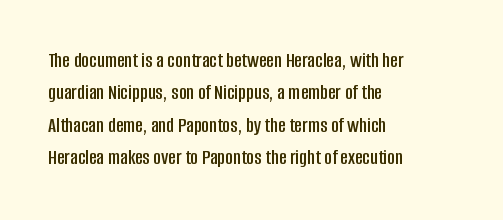
The image shows 21 px text type, upright; set left-aligned, normal line spacing (1.54x), normal letter spacing, not underlined.
